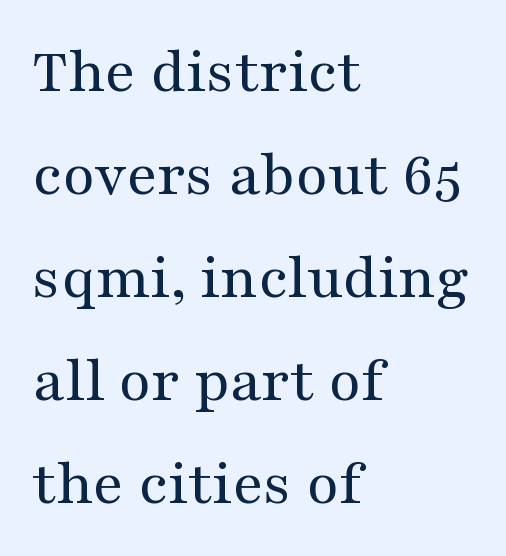
Q: Is the text bold? A: No.
Q: Is the text italic (slanted)? A: No, it is upright.
Q: Is the typeface a serif or a sans-serif typeface? A: Serif.
Q: Is the text underlined? A: No.
Q: How is the paragraph aligned? A: Left-aligned.
Q: Is the spacing between letters normal or unusually wide? A: Normal.
Q: Is the spacing between lines tight, normal or loose? A: Normal.
Q: Width (condensed, normal, or wide)? A: Wide.
Q: Stroke contrast? A: Medium.
Q: x-height? A: Medium.
Q: Monospaced? A: No.
